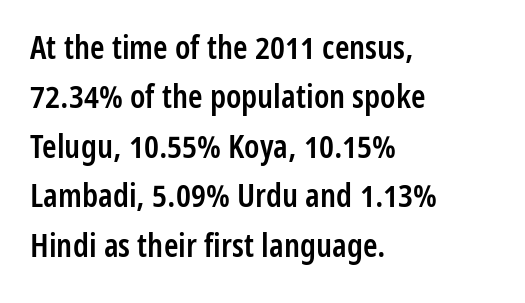
The image shows 33 px semibold, condensed sans-serif type, upright; set left-aligned, normal line spacing (1.5x), normal letter spacing, not underlined; low stroke contrast and a medium x-height.
